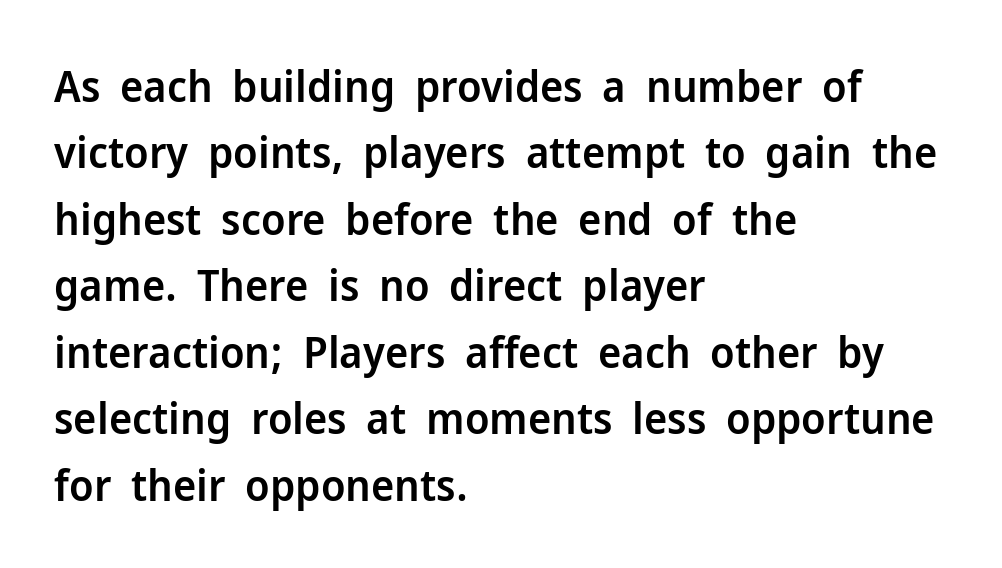
The type sits square on the baseline with zero lean. Looks like regular typesetting: each glyph gets only the width it needs. Where is the straight margin? On the left. What's the leading like? Ordinary, nothing unusual. You could call the tracking neutral — neither tight nor loose.
